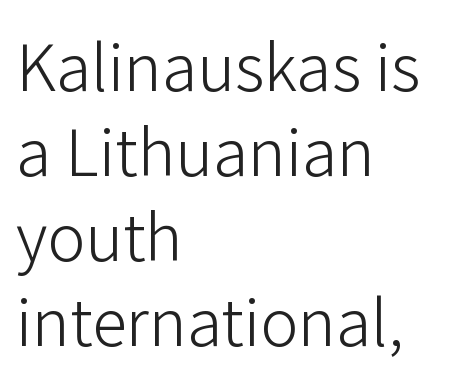
Q: Is the text bold? A: No.
Q: Is the text italic (slanted)? A: No, it is upright.
Q: Is the typeface a serif or a sans-serif typeface? A: Sans-serif.
Q: Is the text underlined? A: No.
Q: How is the paragraph aligned? A: Left-aligned.
Q: Is the spacing between letters normal or unusually wide? A: Normal.
Q: Is the spacing between lines tight, normal or loose? A: Normal.
Q: Width (condensed, normal, or wide)? A: Normal.
Q: Stroke contrast? A: Low.
Q: x-height? A: Medium.
Q: Monospaced? A: No.
